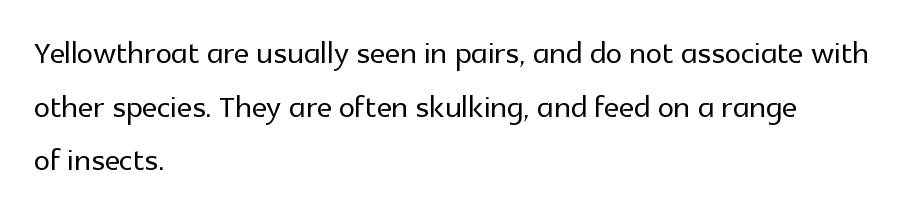
Q: Is the text italic (slanted)? A: No, it is upright.
Q: Is the typeface a serif or a sans-serif typeface? A: Sans-serif.
Q: Is the text underlined? A: No.
Q: How is the paragraph aligned? A: Left-aligned.
Q: Is the spacing between letters normal or unusually wide? A: Normal.
Q: Is the spacing between lines tight, normal or loose? A: Normal.
Q: Width (condensed, normal, or wide)? A: Normal.
Q: x-height? A: Medium.
Q: Monospaced? A: No.
